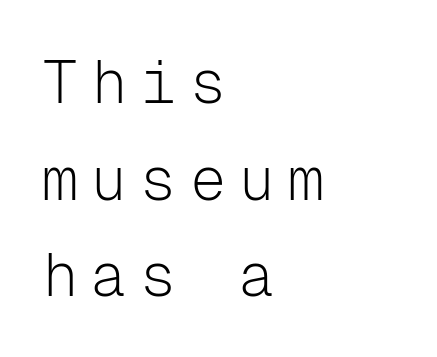
{"serif": "no", "italic": "no", "bold": "no", "weight": "light", "width": "normal", "stroke_contrast": "low", "x_height": "medium", "monospaced": "yes", "underline": "no", "align": "left", "line_spacing": "normal", "line_spacing_ratio": 1.61, "letter_spacing": "wide", "letter_spacing_em": 0.22, "glyph_px": 60}
